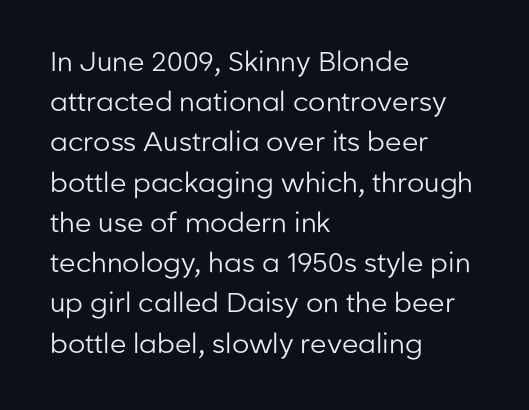
The image shows 27 px text type, upright; set left-aligned, normal line spacing (1.49x), normal letter spacing, not underlined.
